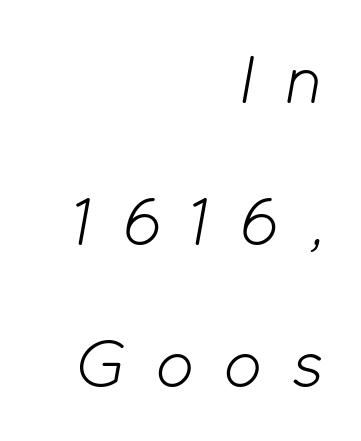
{"italic": "yes", "lean": "right", "slant_degrees": 12, "bold": "no", "weight": "light", "width": "normal", "stroke_contrast": "low", "x_height": "medium", "monospaced": "no", "underline": "no", "align": "right", "line_spacing": "loose", "line_spacing_ratio": 2.09, "letter_spacing": "wide", "letter_spacing_em": 0.37, "glyph_px": 68}
